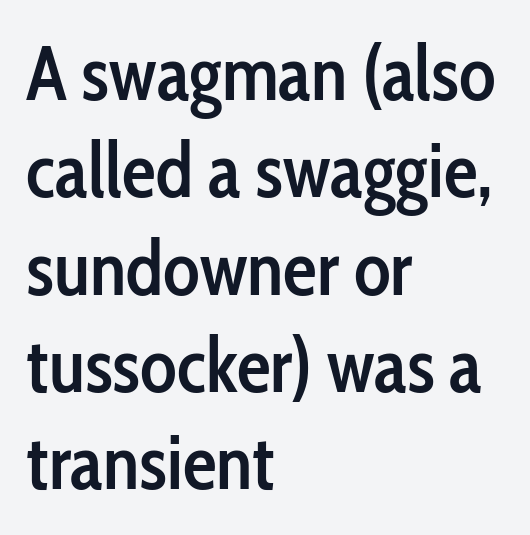
Q: Is the text bold? A: Semi-bold.
Q: Is the text italic (slanted)? A: No, it is upright.
Q: Is the typeface a serif or a sans-serif typeface? A: Sans-serif.
Q: Is the text underlined? A: No.
Q: How is the paragraph aligned? A: Left-aligned.
Q: Is the spacing between letters normal or unusually wide? A: Normal.
Q: Is the spacing between lines tight, normal or loose? A: Normal.
Q: Width (condensed, normal, or wide)? A: Condensed.
Q: Stroke contrast? A: Low.
Q: x-height? A: Medium.
Q: Monospaced? A: No.
